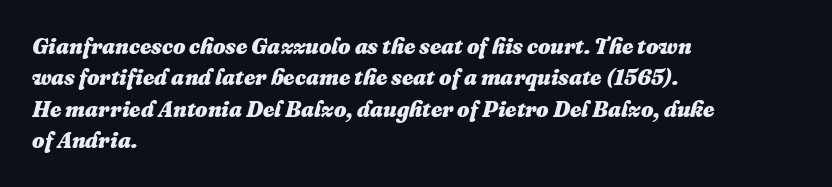
The image shows 22 px bold type, italic (leaning right); set left-aligned, normal line spacing (1.43x), normal letter spacing, not underlined.
